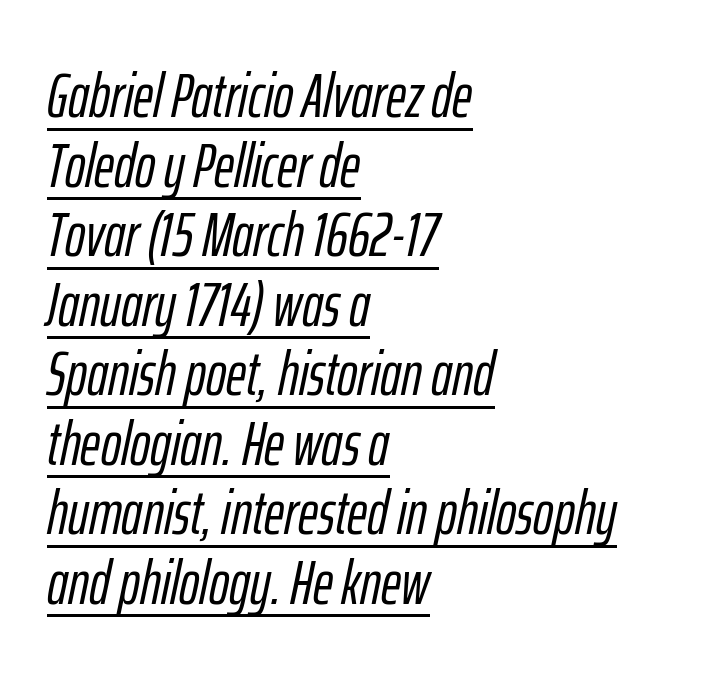
Do the characters align in a grid? No, the font is proportional. The face used here is rendered with its standard letterfit. The designer dialed line spacing down below the default. The face used here appears with an underline applied.
